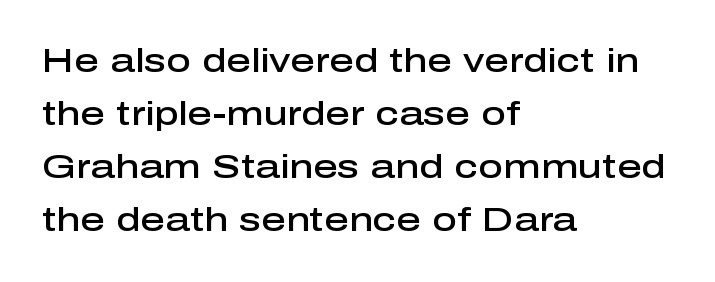
The image shows 34 px semibold sans-serif type, upright; set left-aligned, normal line spacing (1.56x), normal letter spacing, not underlined; low stroke contrast and a medium x-height.
